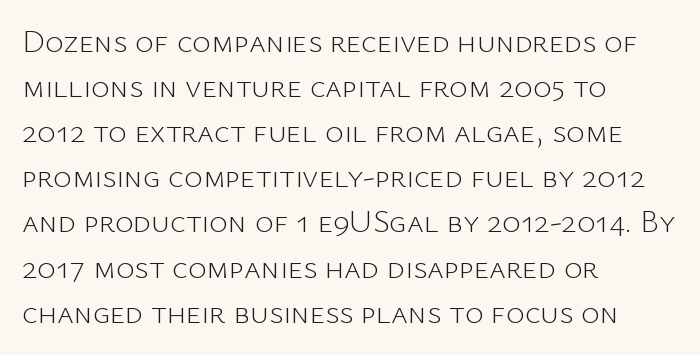
The compositor pushed each line to the left boundary. Stems here are at most as thick as an everyday book face. Students, note that the glyphs here touch the page at normal intervals. Every stem runs plumb, perpendicular to the baseline. This sample has the flowing, uneven cadence of proportional lettering. Words float on clear page, feet unadorned.
